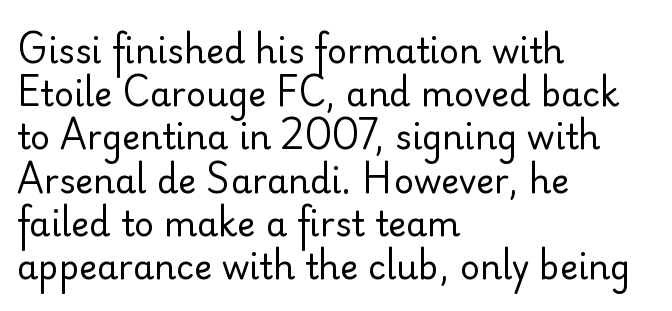
Look at the tracking — it's just the regular setting, nothing added. Descenders hang freely into open space. The text was rendered using a sans face with plain stroke endings. Ascenders rise straight up at ninety degrees.
